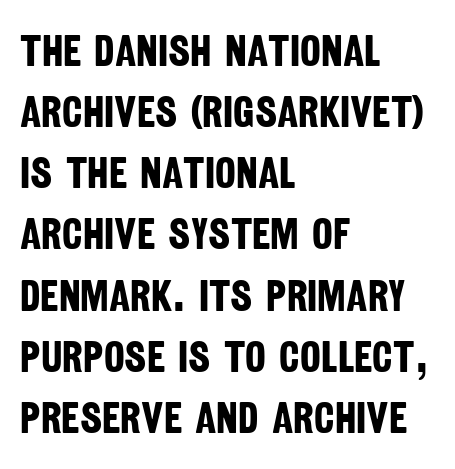
{"serif": "no", "bold": "yes", "weight": "bold", "width": "condensed", "stroke_contrast": "low", "x_height": "large", "monospaced": "no", "underline": "no", "align": "left", "line_spacing": "normal", "line_spacing_ratio": 1.39, "letter_spacing": "normal", "letter_spacing_em": 0.0, "glyph_px": 44}
